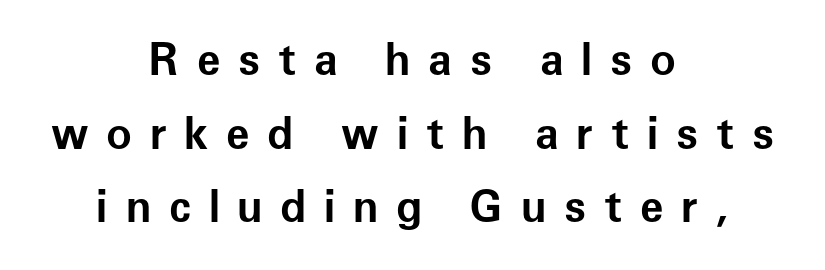
Q: Is the text bold? A: Yes.
Q: Is the text italic (slanted)? A: No, it is upright.
Q: Is the typeface a serif or a sans-serif typeface? A: Sans-serif.
Q: Is the text underlined? A: No.
Q: How is the paragraph aligned? A: Centered.
Q: Is the spacing between letters normal or unusually wide? A: Unusually wide.
Q: Width (condensed, normal, or wide)? A: Normal.
Q: Stroke contrast? A: Low.
Q: x-height? A: Medium.
Q: Monospaced? A: No.
